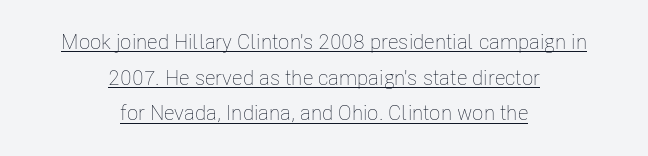
Casual observation: everything's sitting right in the middle. The passage shown is underscored from start to finish. Normally led — the rows are evenly, conventionally spaced. This sample uses plain, unmodified letter spacing. The weight would be labelled regular, book, light, or lighter still.
